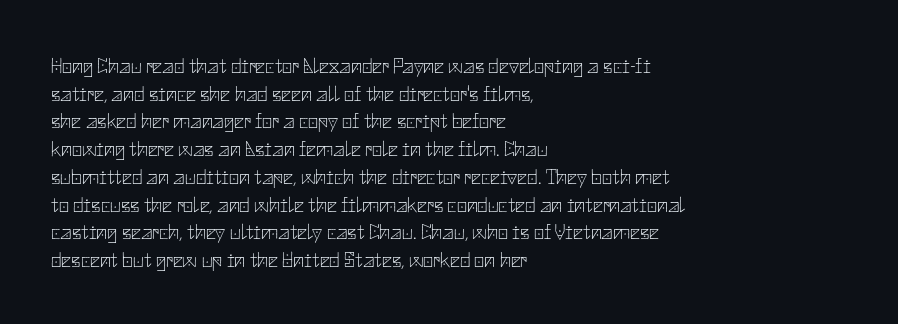
{"italic": "no", "bold": "no", "underline": "no", "align": "left", "line_spacing": "normal", "line_spacing_ratio": 1.26, "letter_spacing": "normal", "letter_spacing_em": 0.0, "glyph_px": 22}
